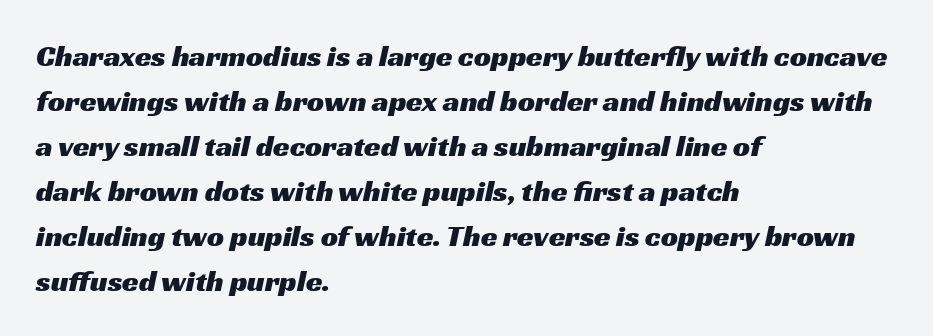
Q: Is the typeface a serif or a sans-serif typeface? A: Sans-serif.
Q: Is the text underlined? A: No.
Q: How is the paragraph aligned? A: Left-aligned.
Q: Is the spacing between letters normal or unusually wide? A: Normal.
Q: Is the spacing between lines tight, normal or loose? A: Normal.
Q: Width (condensed, normal, or wide)? A: Wide.
Q: Stroke contrast? A: Medium.
Q: x-height? A: Medium.
Q: Monospaced? A: No.
